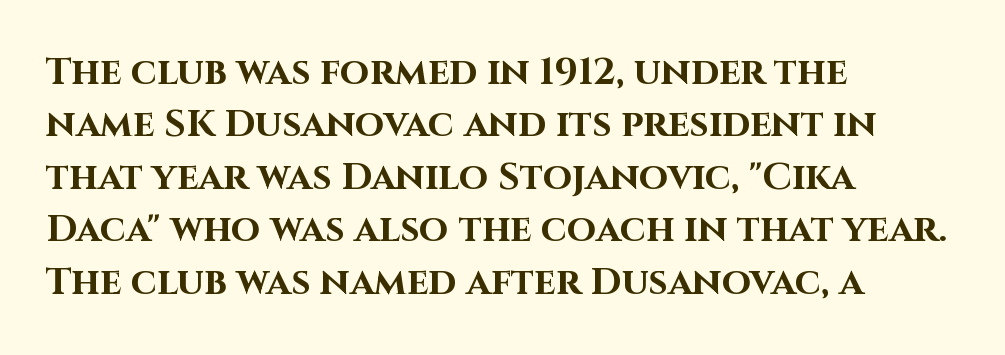
The image shows 38 px bold sans-serif type, upright; set left-aligned, normal line spacing (1.38x), normal letter spacing, not underlined; high stroke contrast and a large x-height.
